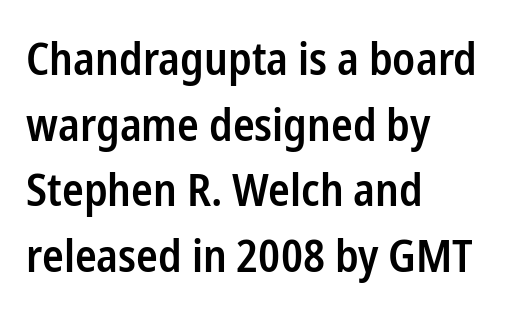
The image shows 45 px semibold, condensed sans-serif type, upright; set left-aligned, normal line spacing (1.46x), normal letter spacing, not underlined; low stroke contrast and a medium x-height.
